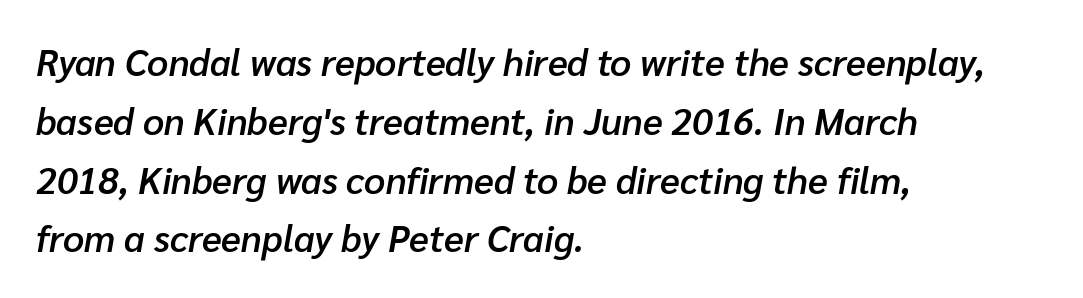
The image shows 37 px semibold type, italic (leaning right); set left-aligned, normal line spacing (1.59x), normal letter spacing, not underlined; low stroke contrast and a medium x-height.
